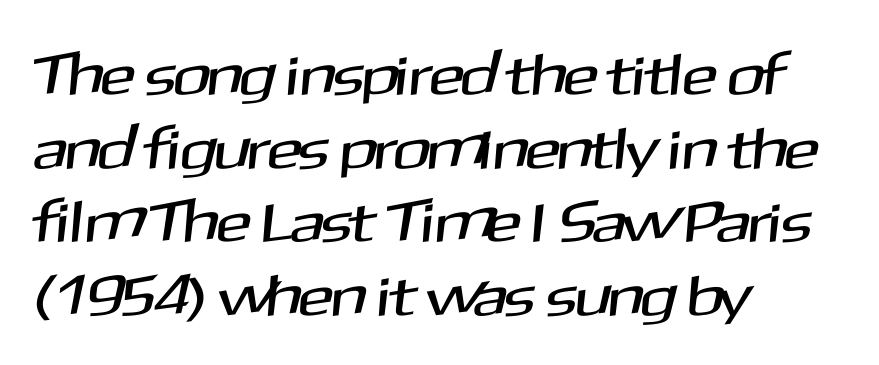
The image shows 58 px sans-serif type; set left-aligned, normal line spacing (1.27x), normal letter spacing, not underlined; medium stroke contrast and a medium x-height.
